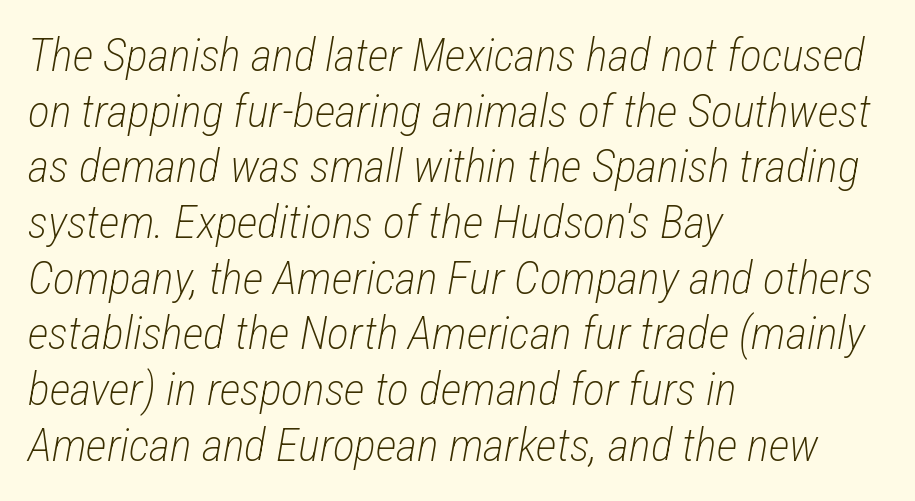
The image shows 46 px light, condensed type, italic (leaning right); set left-aligned, line spacing 1.21x, normal letter spacing, not underlined; low stroke contrast and a medium x-height.
